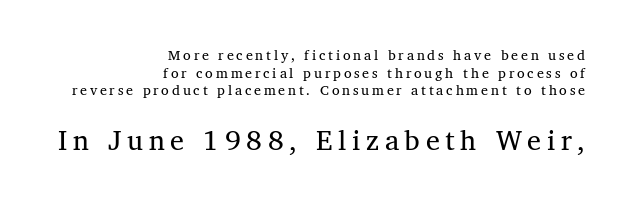
{"serif": "yes", "bold": "no", "weight": "regular", "width": "normal", "stroke_contrast": "medium", "x_height": "medium", "monospaced": "no", "underline": "no", "align": "right", "line_spacing": "normal", "line_spacing_ratio": 1.26, "letter_spacing": "wide", "letter_spacing_em": 0.2, "larger_block": "second", "size_ratio": 2.0, "glyph_px": 28}
